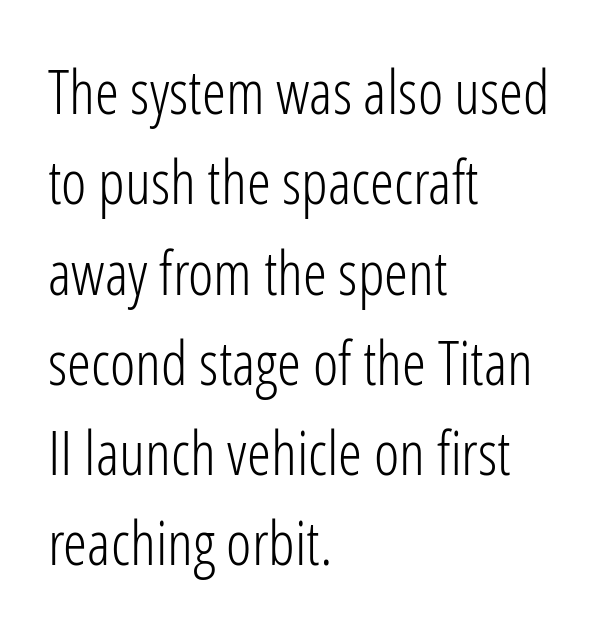
The image shows 61 px light, condensed sans-serif type, upright; set left-aligned, normal line spacing (1.48x), normal letter spacing, not underlined; low stroke contrast and a medium x-height.
